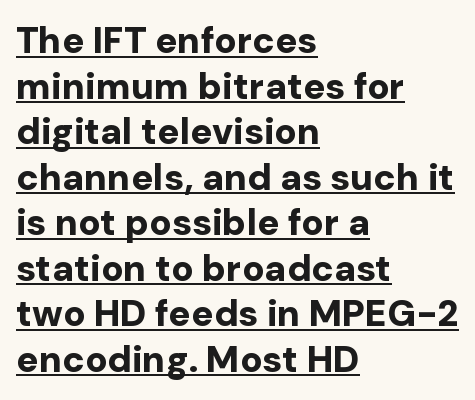
Q: Is the text bold? A: Yes.
Q: Is the text italic (slanted)? A: No, it is upright.
Q: Is the typeface a serif or a sans-serif typeface? A: Sans-serif.
Q: Is the text underlined? A: Yes.
Q: How is the paragraph aligned? A: Left-aligned.
Q: Is the spacing between letters normal or unusually wide? A: Normal.
Q: Width (condensed, normal, or wide)? A: Normal.
Q: Stroke contrast? A: Low.
Q: x-height? A: Medium.
Q: Monospaced? A: No.
